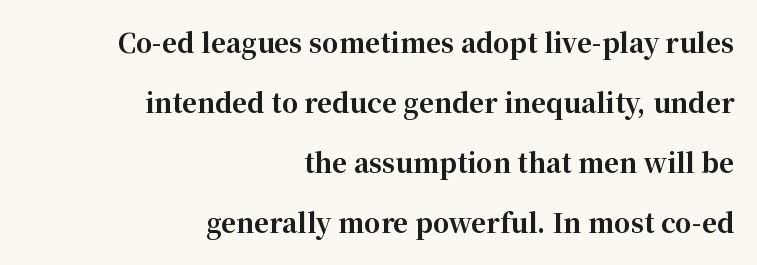
{"italic": "no", "bold": "yes", "underline": "no", "align": "right", "line_spacing": "loose", "line_spacing_ratio": 2.31, "letter_spacing": "normal", "letter_spacing_em": 0.0, "glyph_px": 26}
